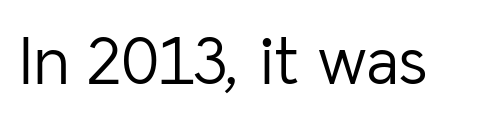
Tracking value appears to be zero — textbook default spacing. In terms of posture, this sample is upright. You can tell from the bare stems that sans-serif type was used. The space beneath each line is pristine and unruled.
